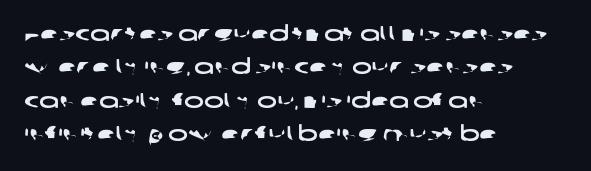
Q: Is the text underlined? A: No.
Q: How is the paragraph aligned? A: Left-aligned.
Q: Is the spacing between letters normal or unusually wide? A: Normal.
Q: Is the spacing between lines tight, normal or loose? A: Normal.
